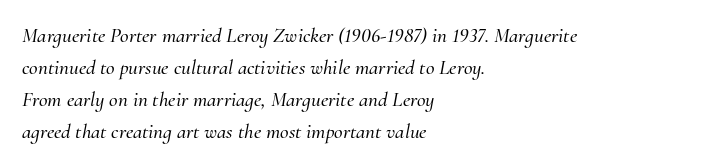
Q: Is the text italic (slanted)? A: Yes, it leans right by about 10 degrees.
Q: Is the text underlined? A: No.
Q: How is the paragraph aligned? A: Left-aligned.
Q: Is the spacing between letters normal or unusually wide? A: Normal.
Q: Is the spacing between lines tight, normal or loose? A: Normal.
